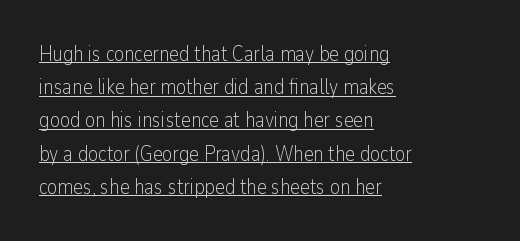
The image shows 21 px text type, upright; set left-aligned, normal line spacing (1.58x), normal letter spacing, underlined.
